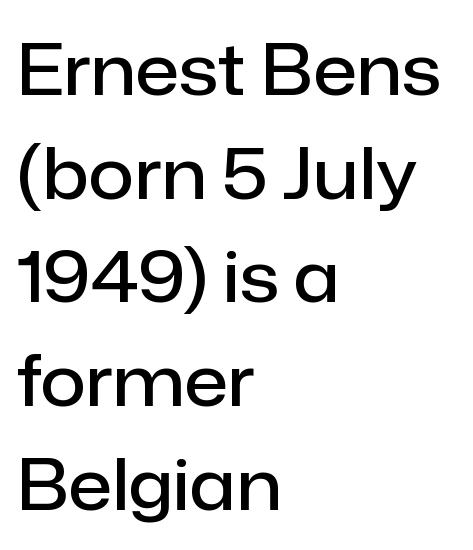
{"serif": "no", "italic": "no", "bold": "semi", "weight": "semibold", "width": "normal", "stroke_contrast": "low", "x_height": "medium", "monospaced": "no", "underline": "no", "align": "left", "line_spacing": "normal", "line_spacing_ratio": 1.46, "letter_spacing": "normal", "letter_spacing_em": 0.0, "glyph_px": 71}
